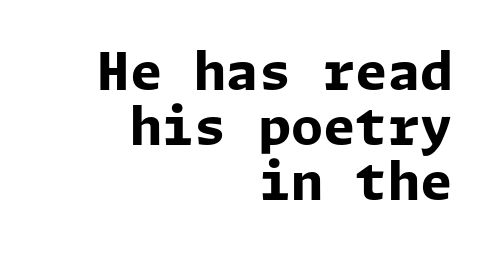
The image shows 52 px bold sans-serif type, upright; set right-aligned, tight line spacing (1.06x), normal letter spacing, not underlined; low stroke contrast and a medium x-height.
